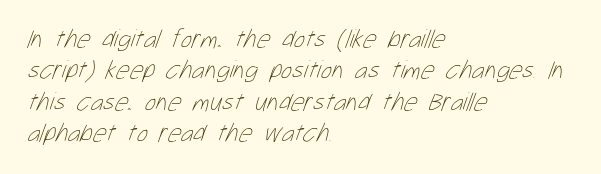
{"bold": "no", "underline": "no", "align": "left", "line_spacing_ratio": 1.21, "letter_spacing": "normal", "letter_spacing_em": 0.0, "glyph_px": 26}
